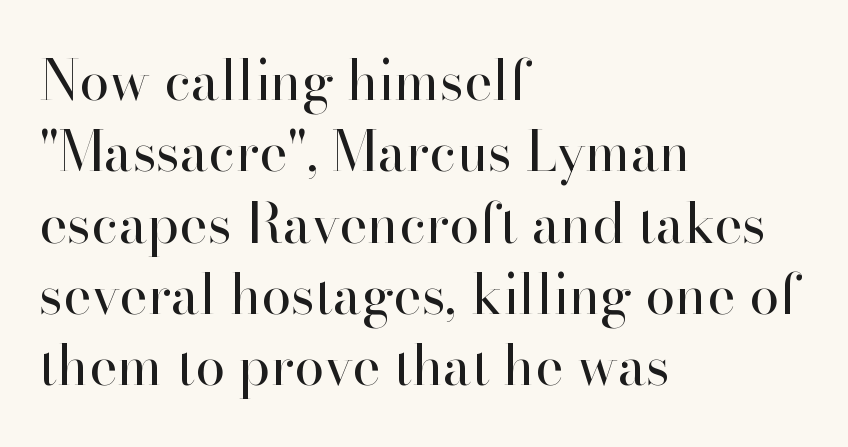
Q: Is the text bold? A: No.
Q: Is the text italic (slanted)? A: No, it is upright.
Q: Is the typeface a serif or a sans-serif typeface? A: Serif.
Q: Is the text underlined? A: No.
Q: How is the paragraph aligned? A: Left-aligned.
Q: Is the spacing between letters normal or unusually wide? A: Normal.
Q: Is the spacing between lines tight, normal or loose? A: Normal.
Q: Width (condensed, normal, or wide)? A: Normal.
Q: Stroke contrast? A: High.
Q: x-height? A: Small.
Q: Monospaced? A: No.
